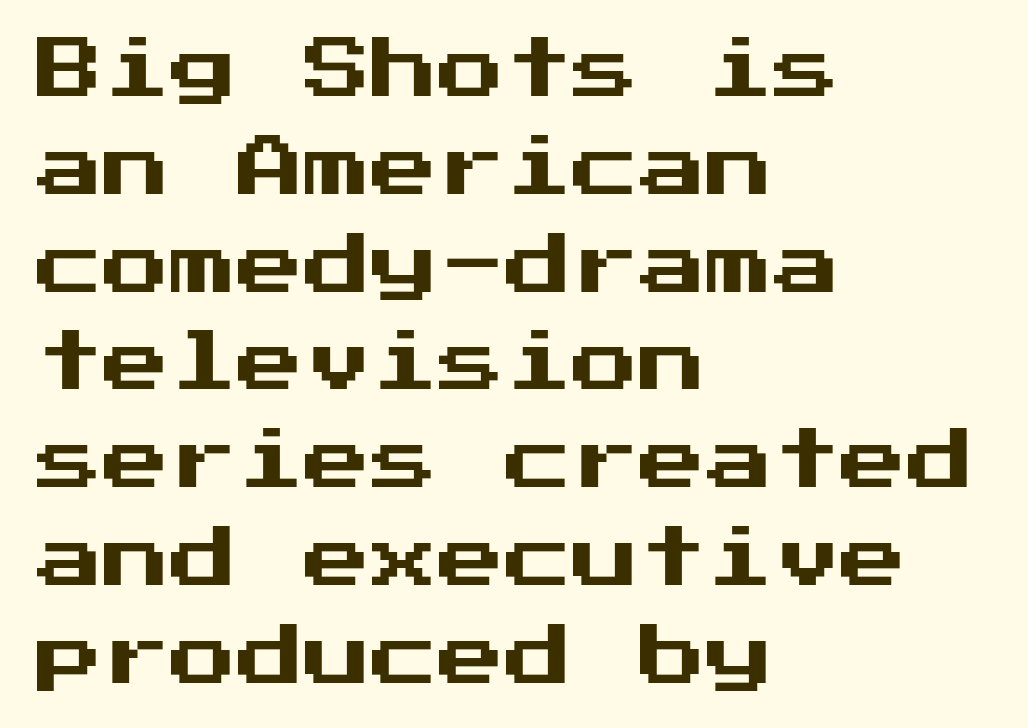
The image shows 67 px sans-serif type, upright; set left-aligned, normal line spacing (1.46x), normal letter spacing, not underlined; medium stroke contrast and a medium x-height.
